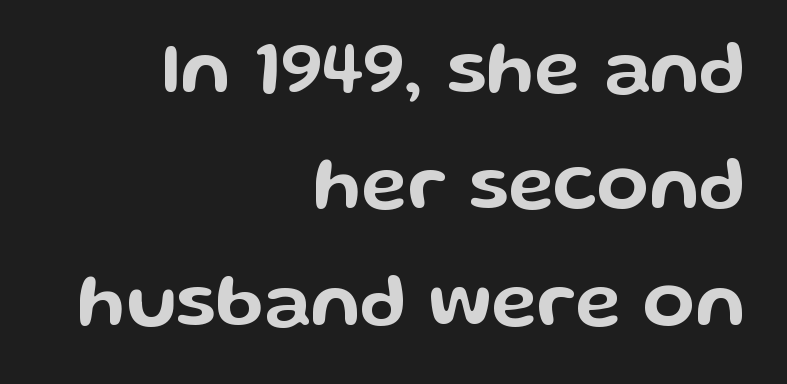
{"serif": "no", "italic": "no", "width": "wide", "stroke_contrast": "low", "x_height": "medium", "monospaced": "no", "underline": "no", "align": "right", "line_spacing": "normal", "line_spacing_ratio": 1.53, "letter_spacing": "normal", "letter_spacing_em": 0.0, "glyph_px": 76}
